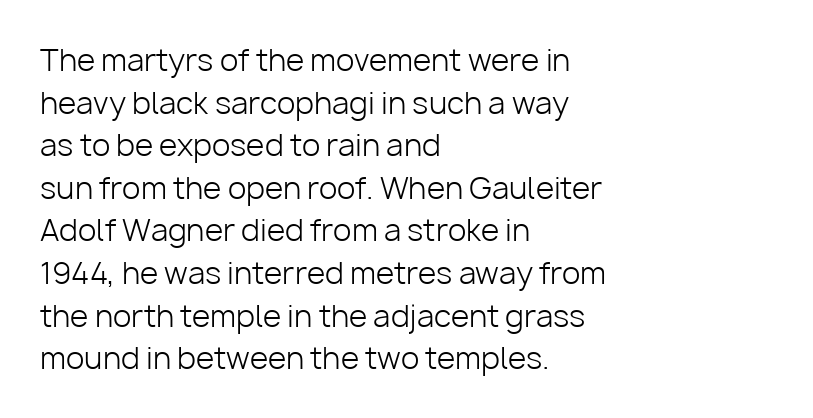
Q: Is the text bold? A: No.
Q: Is the text italic (slanted)? A: No, it is upright.
Q: Is the typeface a serif or a sans-serif typeface? A: Sans-serif.
Q: Is the text underlined? A: No.
Q: How is the paragraph aligned? A: Left-aligned.
Q: Is the spacing between letters normal or unusually wide? A: Normal.
Q: Is the spacing between lines tight, normal or loose? A: Normal.
Q: Width (condensed, normal, or wide)? A: Normal.
Q: Stroke contrast? A: Low.
Q: x-height? A: Medium.
Q: Monospaced? A: No.
